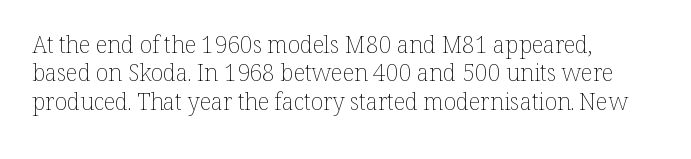
Nobody touched the tracking dial on this one. Visually the block forms a straight wall on the left and a jagged coastline on the right. Posture: upright roman. Beneath every word, the page is bare.
